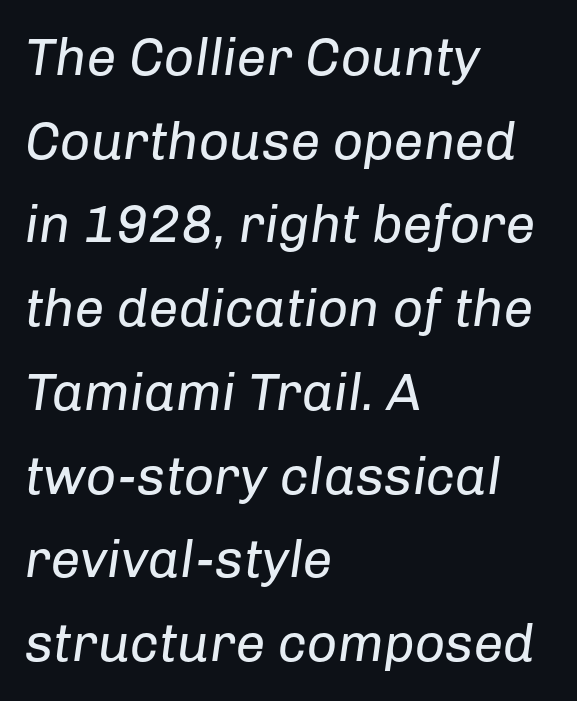
Q: Is the text bold? A: No.
Q: Is the text italic (slanted)? A: Yes, it leans right by about 8 degrees.
Q: Is the text underlined? A: No.
Q: How is the paragraph aligned? A: Left-aligned.
Q: Is the spacing between letters normal or unusually wide? A: Normal.
Q: Is the spacing between lines tight, normal or loose? A: Normal.
Q: Width (condensed, normal, or wide)? A: Normal.
Q: Stroke contrast? A: Low.
Q: x-height? A: Medium.
Q: Monospaced? A: No.
